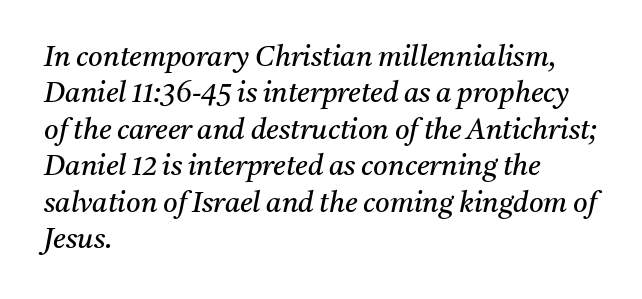
{"serif": "yes", "italic": "yes", "lean": "right", "slant_degrees": 11, "bold": "no", "weight": "regular", "width": "normal", "stroke_contrast": "medium", "x_height": "medium", "monospaced": "no", "underline": "no", "align": "left", "line_spacing": "normal", "line_spacing_ratio": 1.3, "letter_spacing": "normal", "letter_spacing_em": 0.0, "glyph_px": 28}
